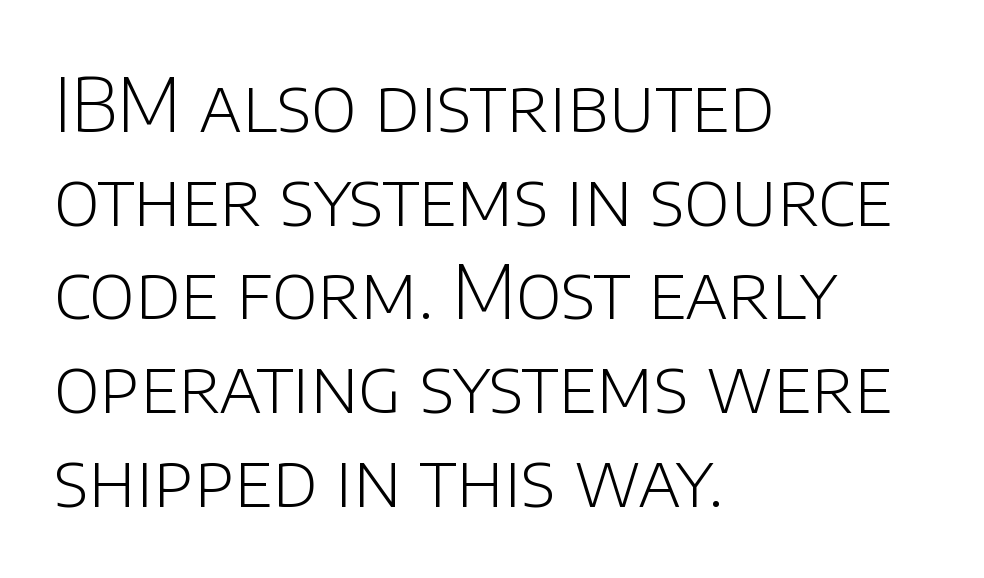
{"serif": "no", "italic": "no", "bold": "no", "weight": "light", "width": "normal", "stroke_contrast": "low", "x_height": "large", "monospaced": "no", "underline": "no", "align": "left", "line_spacing": "normal", "line_spacing_ratio": 1.25, "letter_spacing": "normal", "letter_spacing_em": 0.0, "glyph_px": 75}
